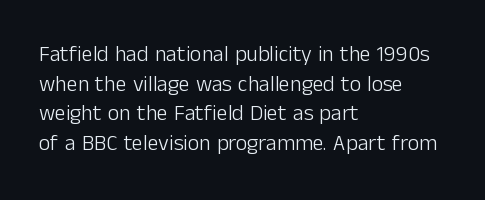
Q: Is the text bold? A: No.
Q: Is the text italic (slanted)? A: No, it is upright.
Q: Is the text underlined? A: No.
Q: How is the paragraph aligned? A: Left-aligned.
Q: Is the spacing between letters normal or unusually wide? A: Normal.
Q: Is the spacing between lines tight, normal or loose? A: Normal.
